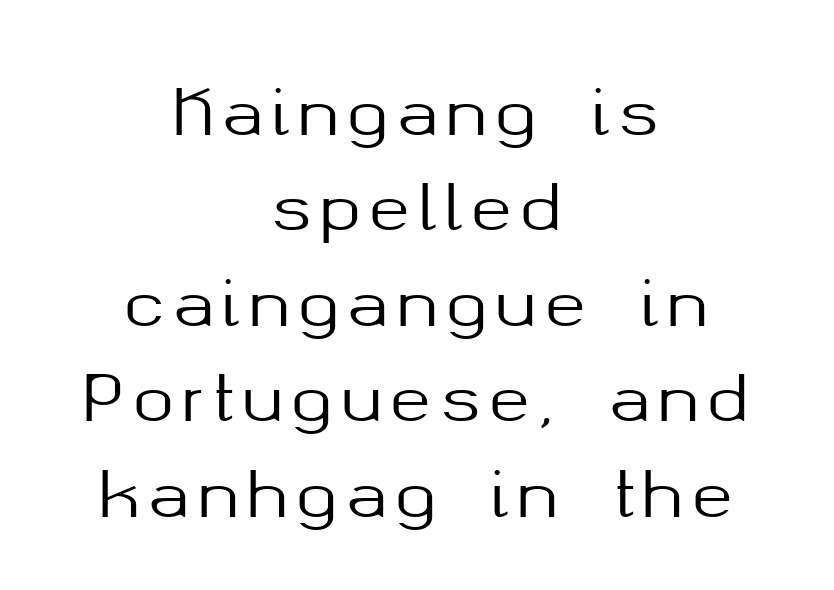
{"serif": "no", "italic": "no", "width": "normal", "stroke_contrast": "medium", "x_height": "medium", "monospaced": "no", "underline": "no", "align": "center", "line_spacing": "normal", "line_spacing_ratio": 1.54, "glyph_px": 62}
